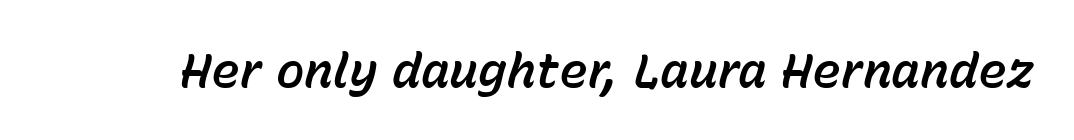
Q: Is the text italic (slanted)? A: Yes, it leans right by about 15 degrees.
Q: Is the text underlined? A: No.
Q: Is the spacing between letters normal or unusually wide? A: Normal.
Q: Width (condensed, normal, or wide)? A: Normal.
Q: Stroke contrast? A: Low.
Q: x-height? A: Medium.
Q: Monospaced? A: No.
